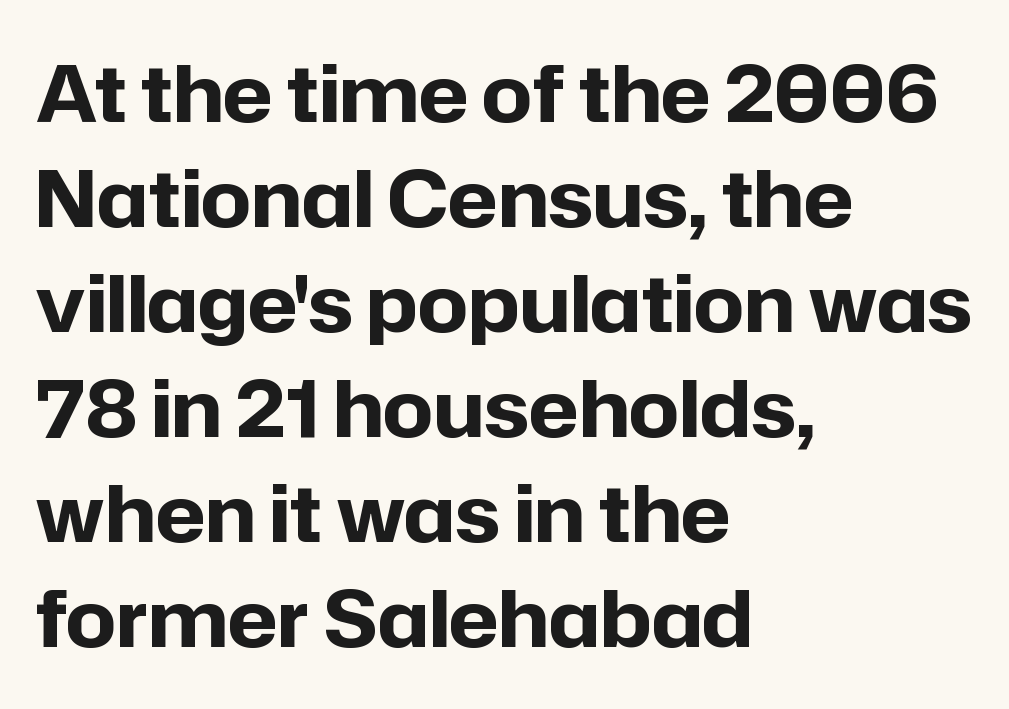
Q: Is the text bold? A: Yes.
Q: Is the text italic (slanted)? A: No, it is upright.
Q: Is the typeface a serif or a sans-serif typeface? A: Sans-serif.
Q: Is the text underlined? A: No.
Q: How is the paragraph aligned? A: Left-aligned.
Q: Is the spacing between letters normal or unusually wide? A: Normal.
Q: Is the spacing between lines tight, normal or loose? A: Normal.
Q: Width (condensed, normal, or wide)? A: Normal.
Q: Stroke contrast? A: Low.
Q: x-height? A: Medium.
Q: Monospaced? A: No.
